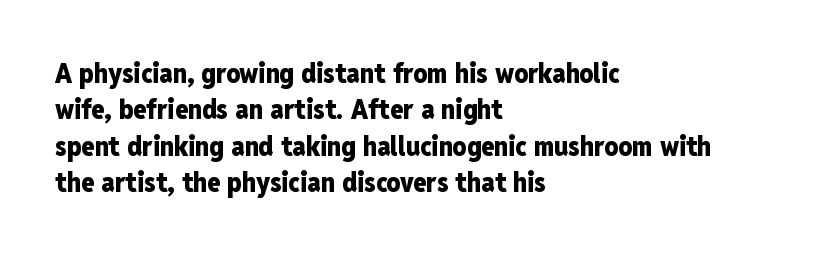
The lettering stays uniformly vertical, giving the passage a roman look. Letters rest on an invisible, unmarked baseline. This block has exactly the height ordinary leading produces. Spacing between characters is what you'd get straight out of the box. Notice how thick the strokes are: this is what a full bold looks like.
